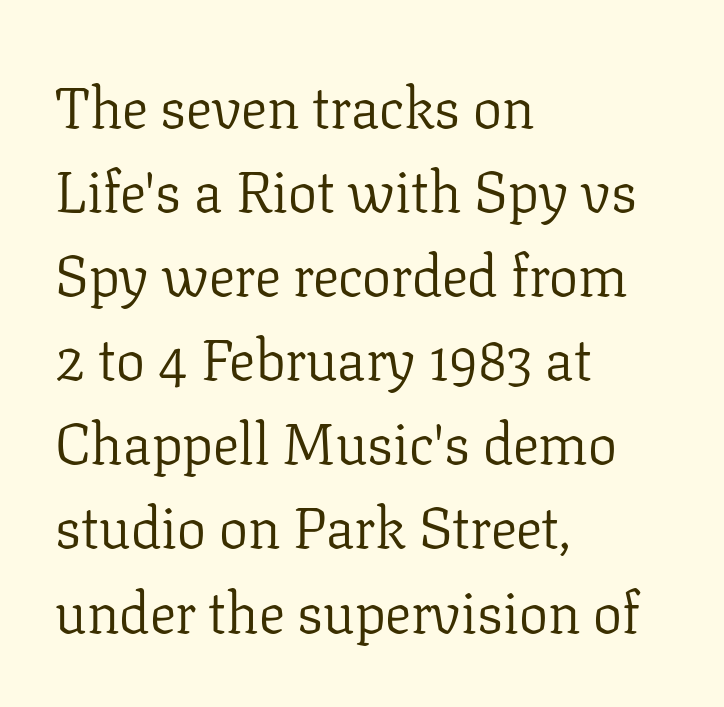
{"serif": "yes", "italic": "no", "bold": "no", "weight": "light", "width": "normal", "stroke_contrast": "low", "x_height": "medium", "monospaced": "no", "underline": "no", "align": "left", "line_spacing": "normal", "line_spacing_ratio": 1.45, "letter_spacing": "normal", "letter_spacing_em": 0.0, "glyph_px": 58}
